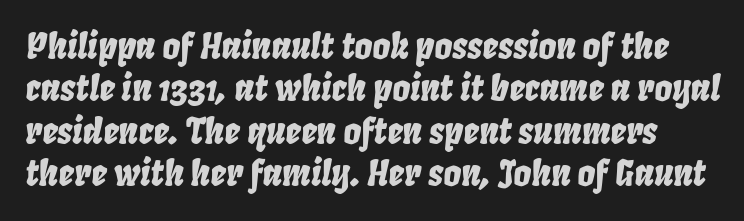
{"italic": "yes", "lean": "right", "slant_degrees": 8, "width": "condensed", "stroke_contrast": "low", "x_height": "large", "monospaced": "no", "underline": "no", "line_spacing_ratio": 1.21, "letter_spacing": "normal", "letter_spacing_em": 0.0, "glyph_px": 35}
